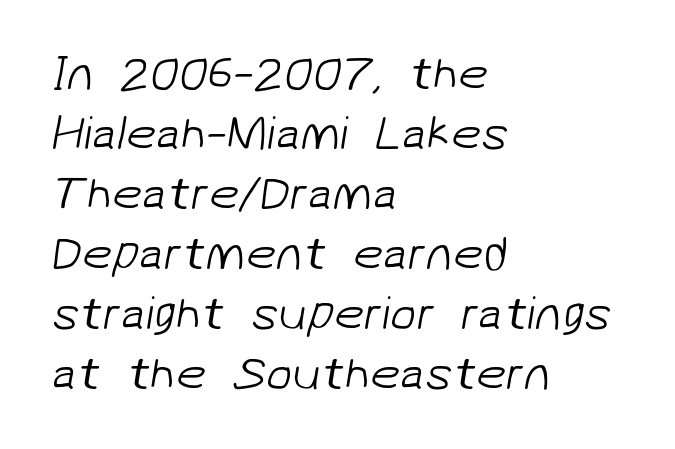
The image shows 48 px light sans-serif type; set left-aligned, normal line spacing (1.25x), normal letter spacing, not underlined; low stroke contrast and a medium x-height.
